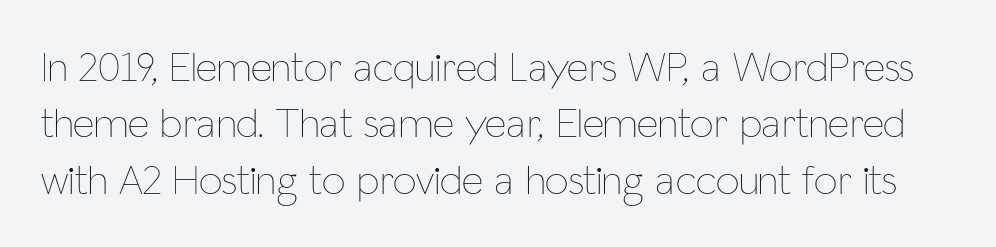
Q: Is the text bold? A: No.
Q: Is the text italic (slanted)? A: No, it is upright.
Q: Is the text underlined? A: No.
Q: Is the spacing between letters normal or unusually wide? A: Normal.
Q: Is the spacing between lines tight, normal or loose? A: Normal.
Q: Width (condensed, normal, or wide)? A: Condensed.
Q: Stroke contrast? A: Low.
Q: x-height? A: Medium.
Q: Monospaced? A: No.
